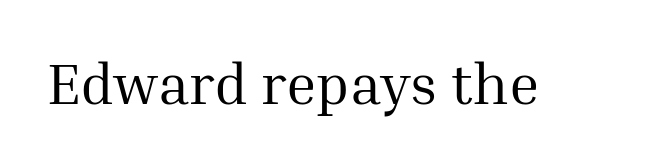
{"serif": "yes", "italic": "no", "bold": "no", "weight": "regular", "width": "normal", "stroke_contrast": "medium", "x_height": "medium", "monospaced": "no", "underline": "no", "letter_spacing": "normal", "letter_spacing_em": 0.0, "glyph_px": 58}
